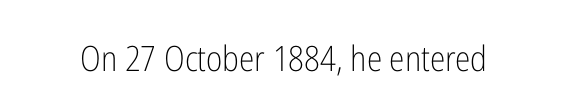
Nope, no serifs anywhere on these letters. The foot of each line stays bare and open. Proportional: the letters do not fall into vertical columns. Characters remain perfectly vertical along every line. The type is set solid horizontally, with unmodified tracking.
